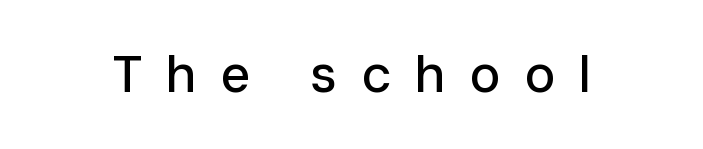
The image shows 52 px sans-serif type, upright; set unusually wide letter spacing (+0.45 em), not underlined; low stroke contrast and a medium x-height.
